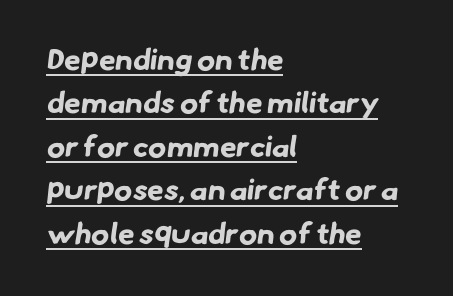
Observe the ordinary spacing: letters are neighbours, not strangers. The rendered words wear a rule along their underside. Leading: standard. The face used here is proportionally spaced, like ordinary book or web type. The lines are quadded left. Summary of weight: heavy, a full bold.
